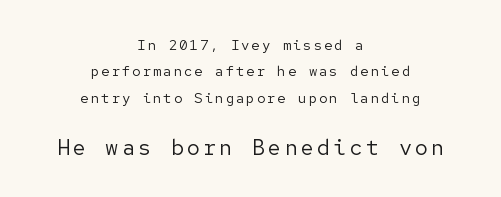
The image shows 22 px text type, upright; set centered, line spacing 1.89x, not underlined; the second (bottom) block is 1.57x larger.
